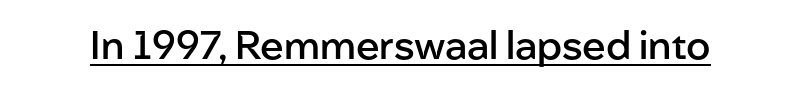
The characters look somewhat weighty, a semibold short of true bold. Note the varied advance widths — an 'i' is clearly narrower than an 'm'. Posture: upright roman. Check the space under the baseline: a stroke is drawn there. Words appear dense and cohesive because spacing is normal. Nope, no serifs anywhere on these letters.
